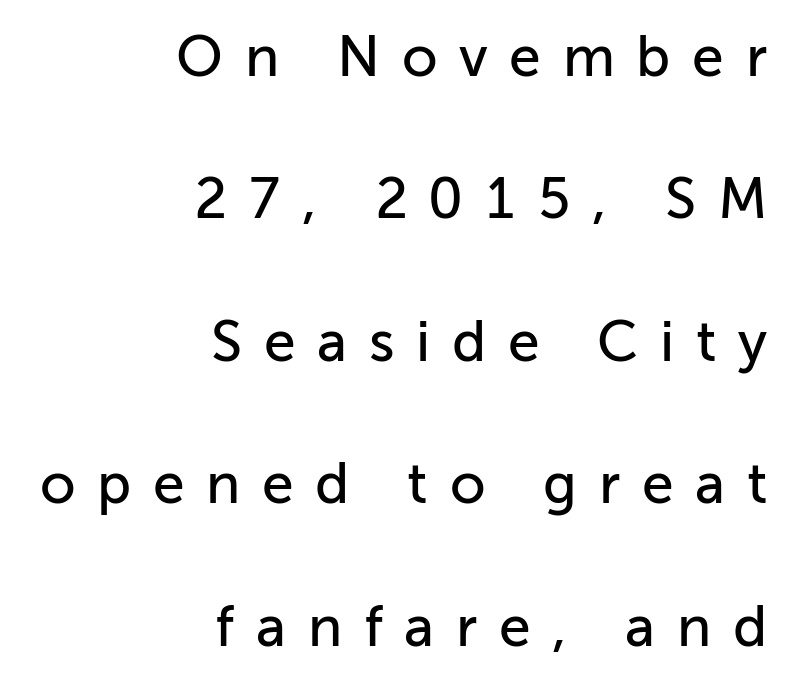
{"serif": "no", "italic": "no", "width": "normal", "stroke_contrast": "low", "x_height": "medium", "monospaced": "no", "underline": "no", "align": "right", "line_spacing": "loose", "line_spacing_ratio": 2.5, "letter_spacing": "wide", "letter_spacing_em": 0.38, "glyph_px": 57}
